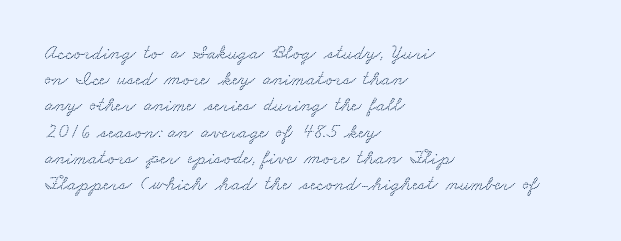
Q: Is the text underlined? A: No.
Q: How is the paragraph aligned? A: Left-aligned.
Q: Is the spacing between letters normal or unusually wide? A: Normal.
Q: Is the spacing between lines tight, normal or loose? A: Normal.
